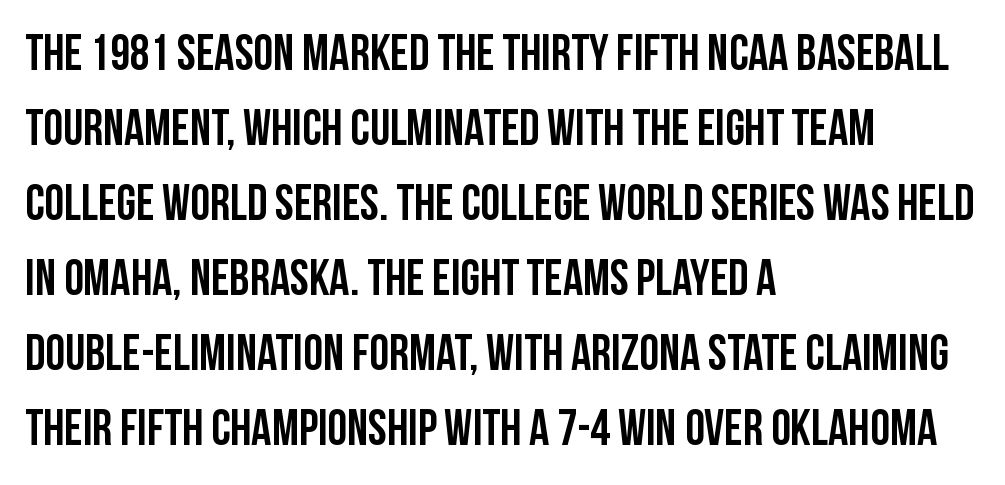
Q: Is the text italic (slanted)? A: No, it is upright.
Q: Is the typeface a serif or a sans-serif typeface? A: Sans-serif.
Q: Is the text underlined? A: No.
Q: How is the paragraph aligned? A: Left-aligned.
Q: Is the spacing between letters normal or unusually wide? A: Normal.
Q: Is the spacing between lines tight, normal or loose? A: Normal.
Q: Width (condensed, normal, or wide)? A: Condensed.
Q: Stroke contrast? A: Low.
Q: x-height? A: Large.
Q: Monospaced? A: No.
